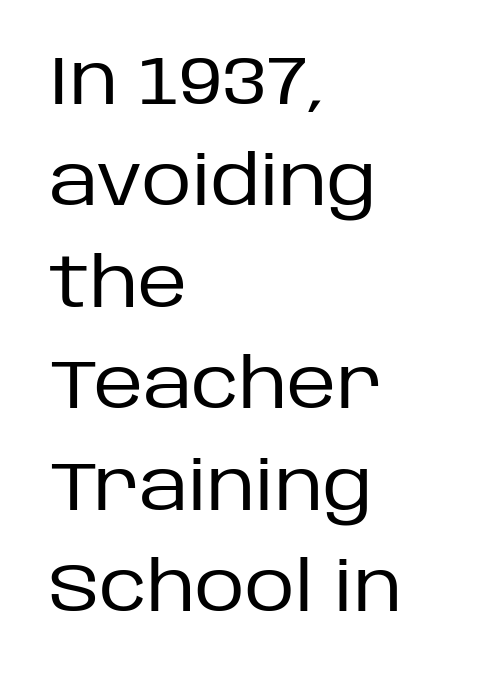
{"serif": "no", "italic": "no", "bold": "no", "weight": "regular", "width": "normal", "stroke_contrast": "low", "x_height": "large", "monospaced": "no", "underline": "no", "align": "left", "line_spacing": "normal", "line_spacing_ratio": 1.47, "letter_spacing": "normal", "letter_spacing_em": 0.0, "glyph_px": 69}
